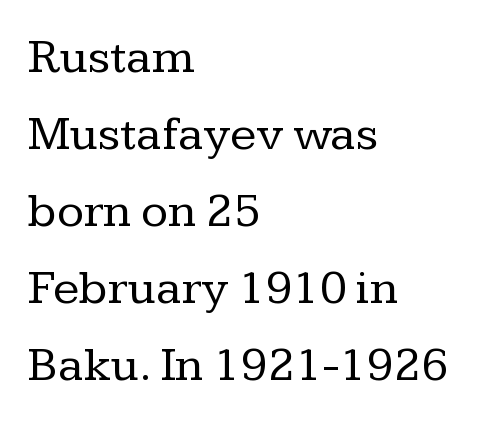
{"serif": "yes", "italic": "no", "bold": "no", "weight": "regular", "width": "normal", "stroke_contrast": "low", "x_height": "medium", "monospaced": "no", "underline": "no", "align": "left", "line_spacing": "normal", "line_spacing_ratio": 1.57, "letter_spacing": "normal", "letter_spacing_em": 0.0, "glyph_px": 49}
